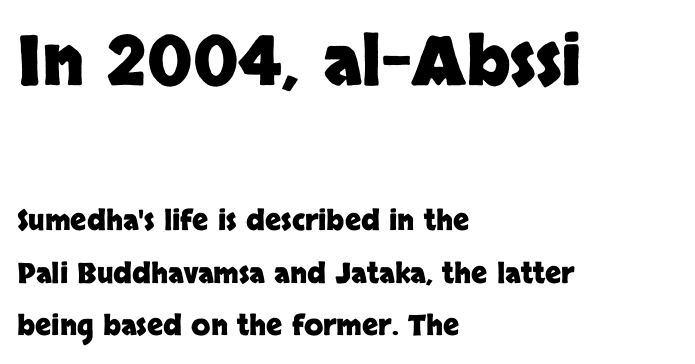
Q: Is the text bold? A: Yes.
Q: Is the text italic (slanted)? A: No, it is upright.
Q: Is the typeface a serif or a sans-serif typeface? A: Sans-serif.
Q: Is the text underlined? A: No.
Q: How is the paragraph aligned? A: Left-aligned.
Q: Is the spacing between letters normal or unusually wide? A: Normal.
Q: Which block of text is set in a larger size, the first (top) or the second (bottom)? A: The first (top) one.
Q: Width (condensed, normal, or wide)? A: Normal.
Q: Stroke contrast? A: Low.
Q: x-height? A: Large.
Q: Monospaced? A: No.
